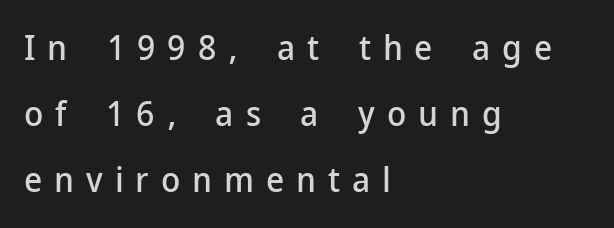
The image shows 35 px sans-serif type, upright; set left-aligned, line spacing 1.89x, unusually wide letter spacing (+0.34 em), not underlined; low stroke contrast and a medium x-height.
